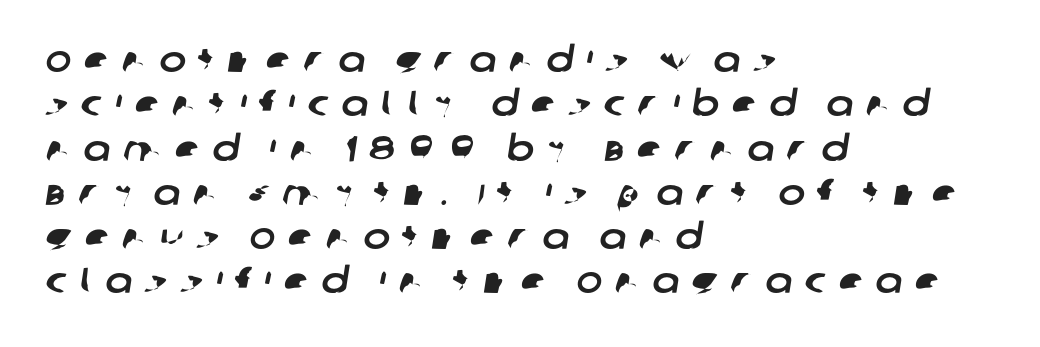
{"serif": "no", "width": "normal", "stroke_contrast": "low", "x_height": "large", "monospaced": "no", "underline": "no", "align": "left", "line_spacing_ratio": 1.23, "letter_spacing": "wide", "letter_spacing_em": 0.35, "glyph_px": 36}
